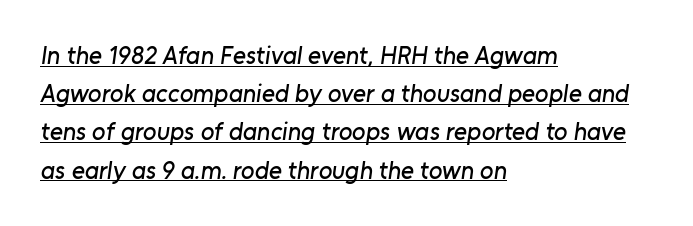
{"underline": "yes", "align": "left", "line_spacing": "normal", "line_spacing_ratio": 1.53, "letter_spacing": "normal", "letter_spacing_em": 0.0, "glyph_px": 25}
